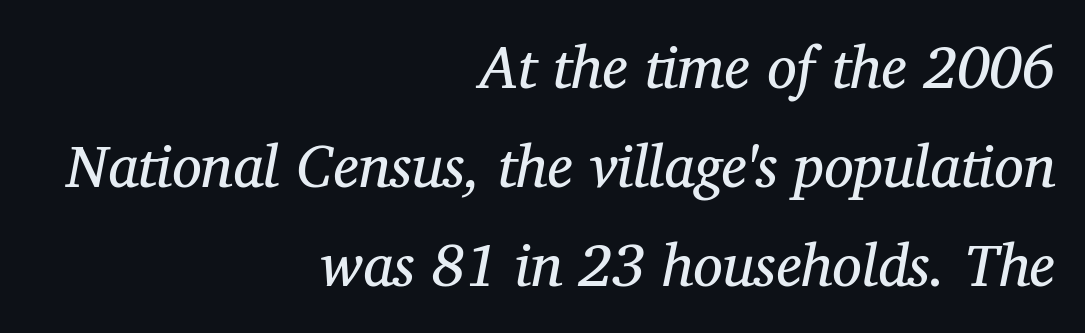
Q: Is the text bold? A: No.
Q: Is the text italic (slanted)? A: Yes, it leans right by about 12 degrees.
Q: Is the typeface a serif or a sans-serif typeface? A: Serif.
Q: Is the text underlined? A: No.
Q: How is the paragraph aligned? A: Right-aligned.
Q: Is the spacing between letters normal or unusually wide? A: Normal.
Q: Is the spacing between lines tight, normal or loose? A: Normal.
Q: Width (condensed, normal, or wide)? A: Normal.
Q: Stroke contrast? A: Medium.
Q: x-height? A: Medium.
Q: Monospaced? A: No.
